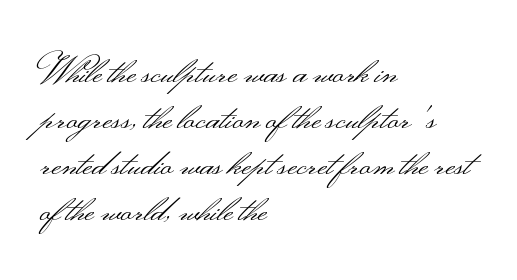
The image shows 38 px light, wide sans-serif type; set left-aligned, line spacing 1.21x, normal letter spacing, not underlined; medium stroke contrast.
